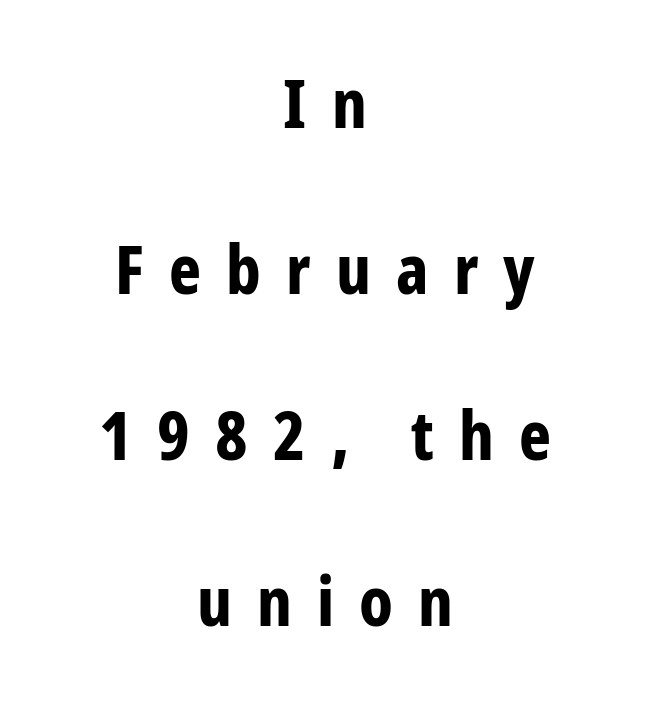
Strokes here are thick enough to call this a true bold. In terms of letterspacing, this is a distinctly airy, spread setting. Neither beginnings nor endings align; midpoints do. The zone under the glyphs is completely vacant. Nope, not italic — everything's standing straight.
